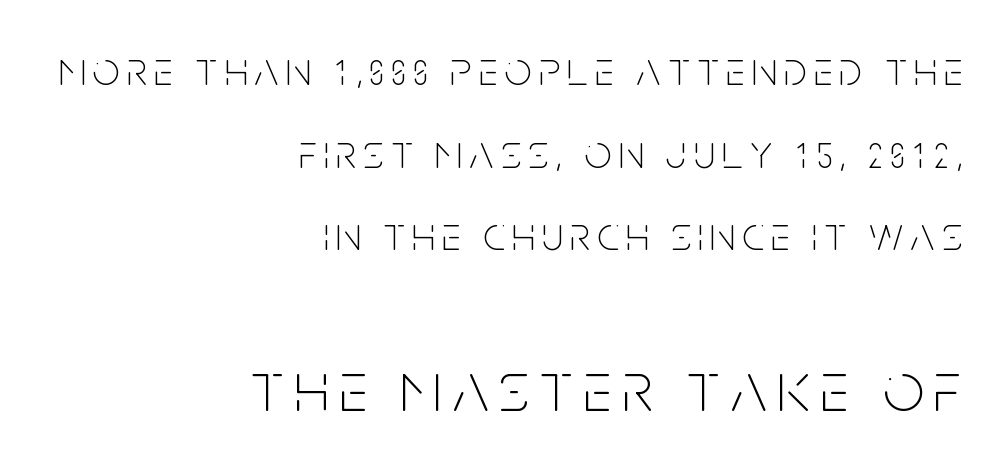
Casual observation: everything's shoved over to the right. Font category for this specimen: sans-serif. This sample uses an upright cut, with every glyph sitting square on the baseline. The glyphs are unaccompanied by any horizontal stroke below them. Bigger letters appear in the bottom chunk; the top chunk is reduced.
